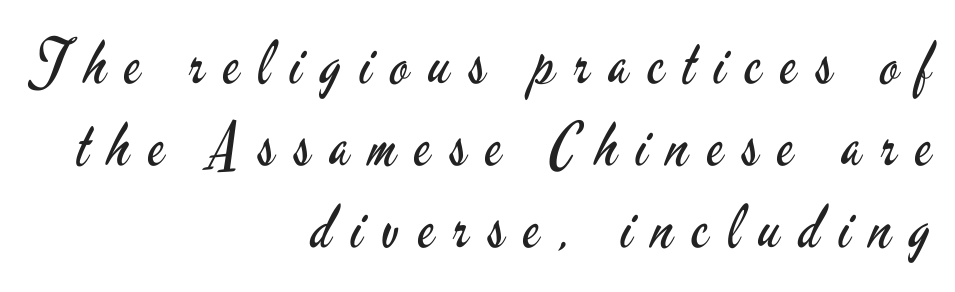
The image shows 60 px regular-weight, condensed sans-serif type; set right-aligned, normal line spacing (1.37x), unusually wide letter spacing (+0.32 em), not underlined; low stroke contrast and a small x-height.
